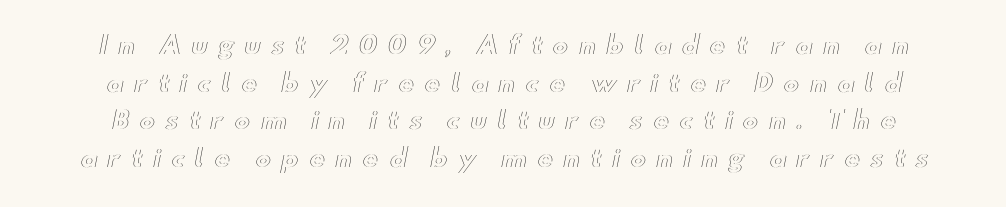
Which margin do the lines hug? Neither — every line sits in the middle. Does extra space separate the letters? Yes, quite a lot of it. One glance says typical: line gaps are just what's usual. Descenders are the only things crossing below the line.
